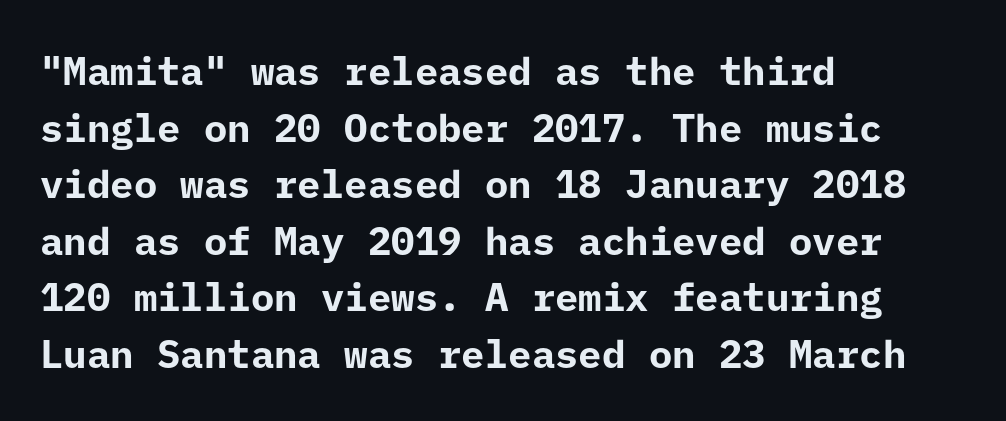
The image shows 39 px bold sans-serif type, upright; set left-aligned, normal line spacing (1.45x), normal letter spacing, not underlined; low stroke contrast and a medium x-height.
